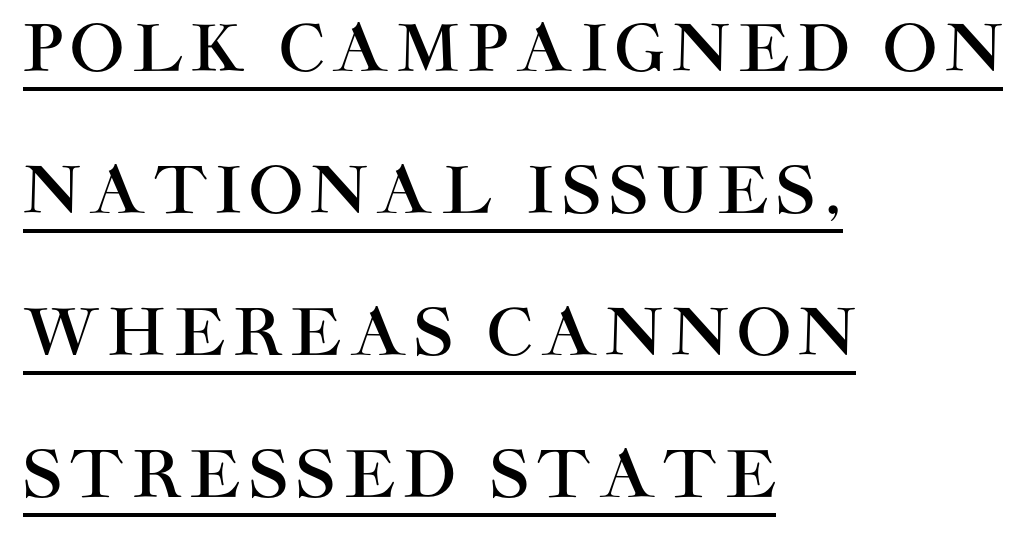
The image shows 64 px sans-serif type, upright; set left-aligned, loose line spacing (2.22x), underlined; high stroke contrast and a large x-height.
